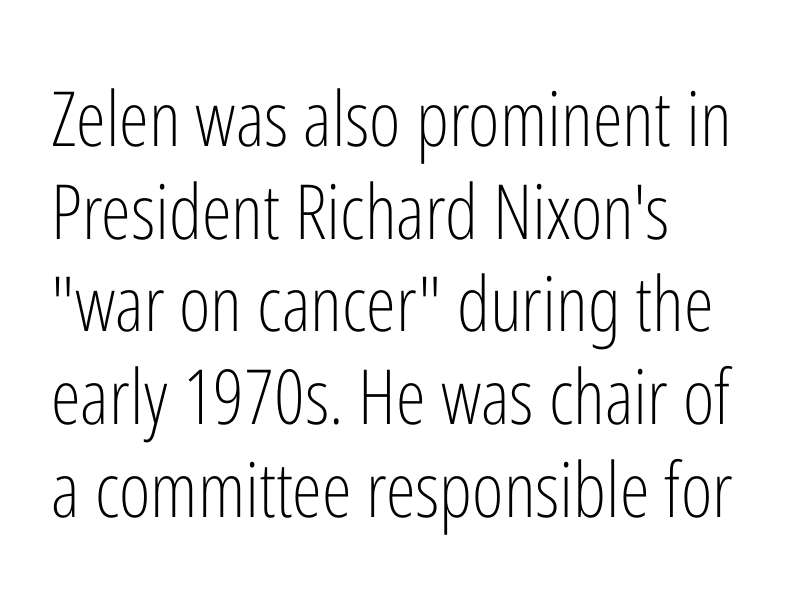
The face used here is proportionally spaced, like ordinary book or web type. Stems here are at most as thick as an everyday book face. The type is set solid horizontally, with unmodified tracking. Is this a sans? Yes — the strokes have no serifs. No italicization has been applied; the sample stays upright.
